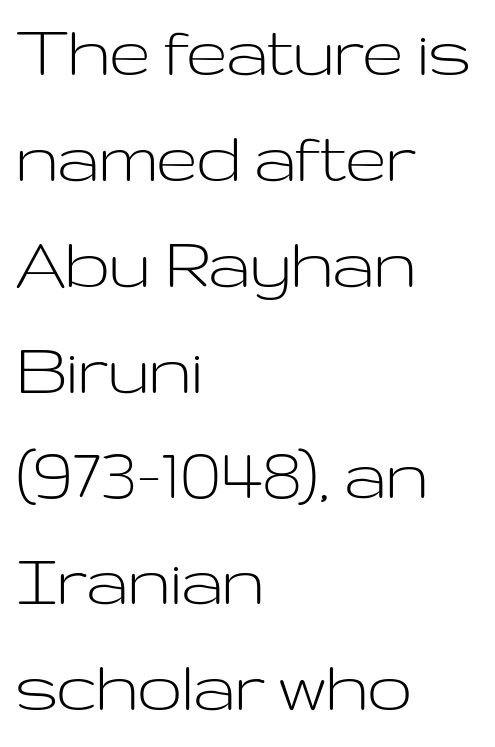
{"serif": "no", "italic": "no", "bold": "no", "weight": "light", "width": "wide", "stroke_contrast": "low", "x_height": "medium", "monospaced": "no", "underline": "no", "align": "left", "line_spacing": "normal", "line_spacing_ratio": 1.34, "letter_spacing": "normal", "letter_spacing_em": 0.0, "glyph_px": 79}
